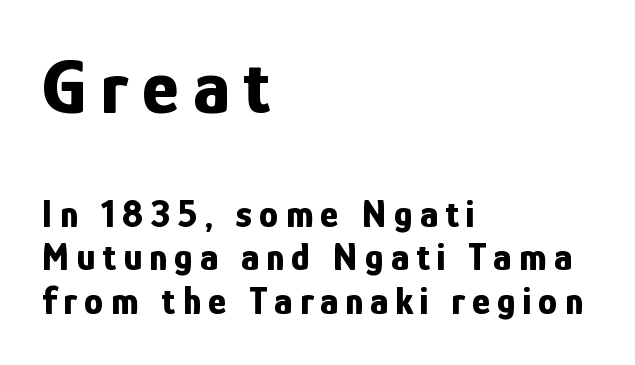
The image shows 78 px bold, condensed sans-serif type, upright; set left-aligned, tight line spacing (1.11x), not underlined; the first (top) block is 2.0x larger; low stroke contrast and a medium x-height.
